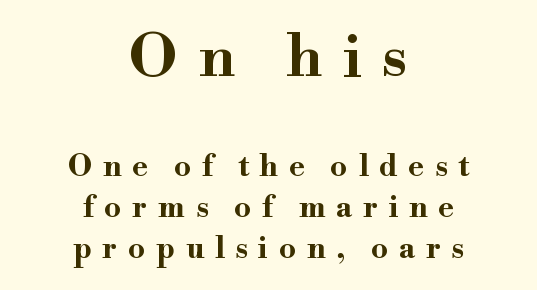
Q: Is the text bold? A: Yes.
Q: Is the text italic (slanted)? A: No, it is upright.
Q: Is the typeface a serif or a sans-serif typeface? A: Serif.
Q: Is the text underlined? A: No.
Q: How is the paragraph aligned? A: Centered.
Q: Is the spacing between letters normal or unusually wide? A: Unusually wide.
Q: Is the spacing between lines tight, normal or loose? A: Normal.
Q: Which block of text is set in a larger size, the first (top) or the second (bottom)? A: The first (top) one.
Q: Width (condensed, normal, or wide)? A: Wide.
Q: Stroke contrast? A: High.
Q: x-height? A: Small.
Q: Monospaced? A: No.
